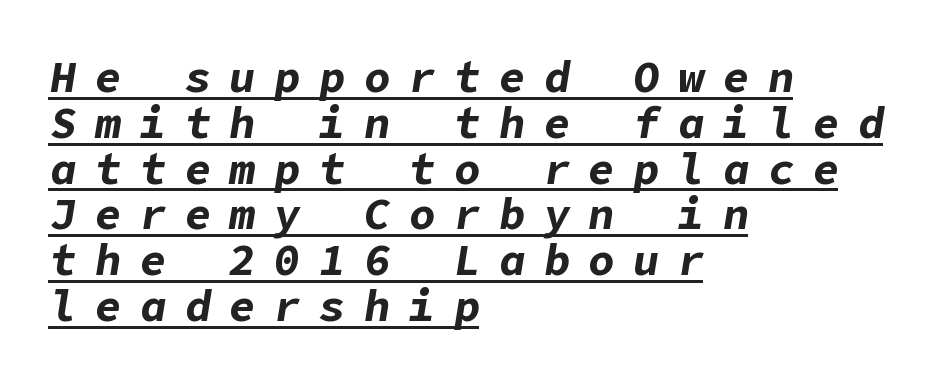
Would a proofreader flag this as italicized? Yes. The words here are underlined. Baseline-to-baseline distance is barely more than the letter height. The horizontal fit of the characters is loose and conspicuously gappy.
